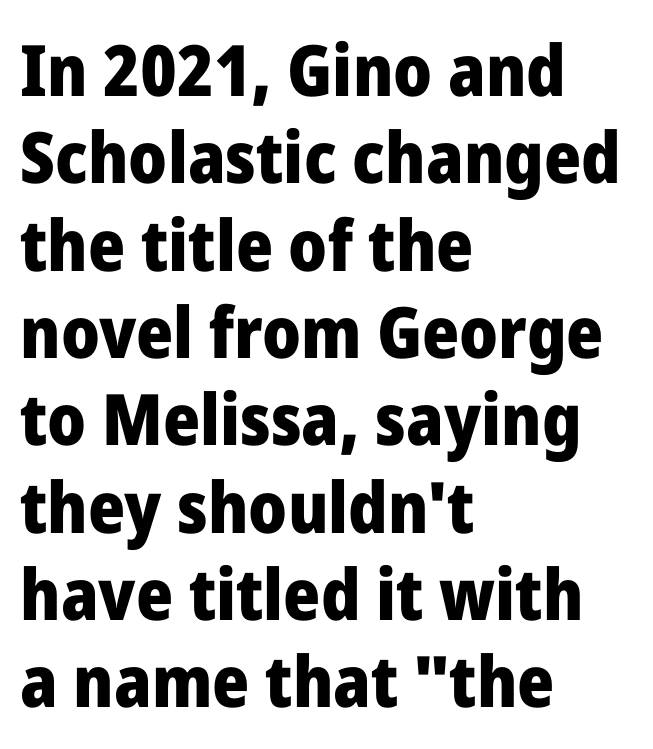
{"serif": "no", "italic": "no", "bold": "yes", "weight": "heavy", "width": "normal", "stroke_contrast": "low", "x_height": "medium", "monospaced": "no", "underline": "no", "align": "left", "line_spacing_ratio": 1.23, "letter_spacing": "normal", "letter_spacing_em": 0.0, "glyph_px": 71}
